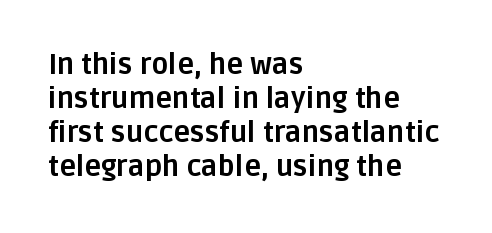
The image shows 28 px bold sans-serif type, upright; set left-aligned, line spacing 1.21x, normal letter spacing, not underlined; low stroke contrast and a large x-height.
